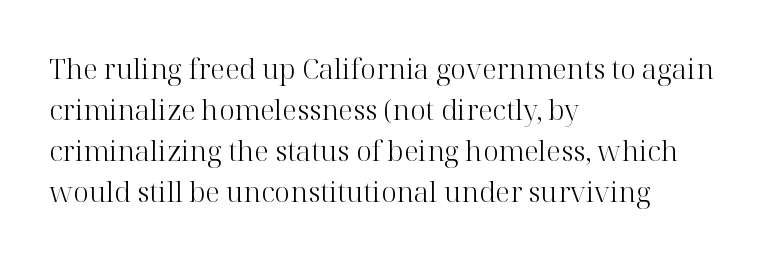
Q: Is the text bold? A: No.
Q: Is the text italic (slanted)? A: No, it is upright.
Q: Is the typeface a serif or a sans-serif typeface? A: Serif.
Q: Is the text underlined? A: No.
Q: How is the paragraph aligned? A: Left-aligned.
Q: Is the spacing between letters normal or unusually wide? A: Normal.
Q: Is the spacing between lines tight, normal or loose? A: Normal.
Q: Width (condensed, normal, or wide)? A: Normal.
Q: Stroke contrast? A: High.
Q: x-height? A: Medium.
Q: Monospaced? A: No.
